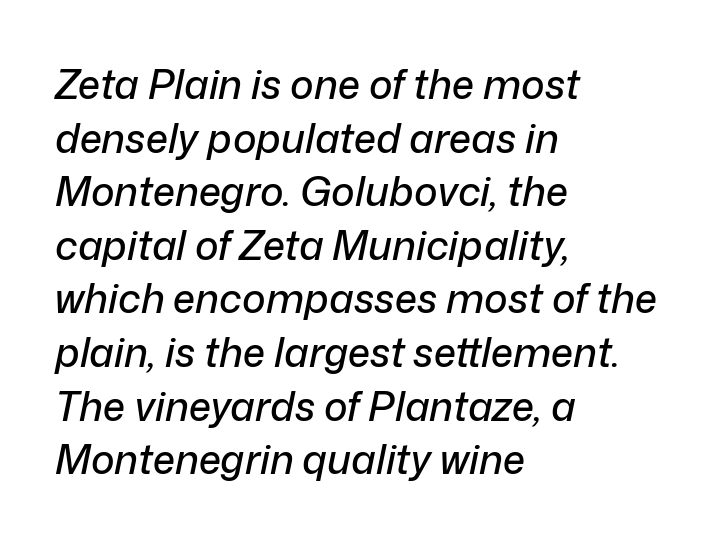
The image shows 40 px text type, italic (leaning right); set left-aligned, normal line spacing (1.34x), normal letter spacing, not underlined; low stroke contrast and a medium x-height.
